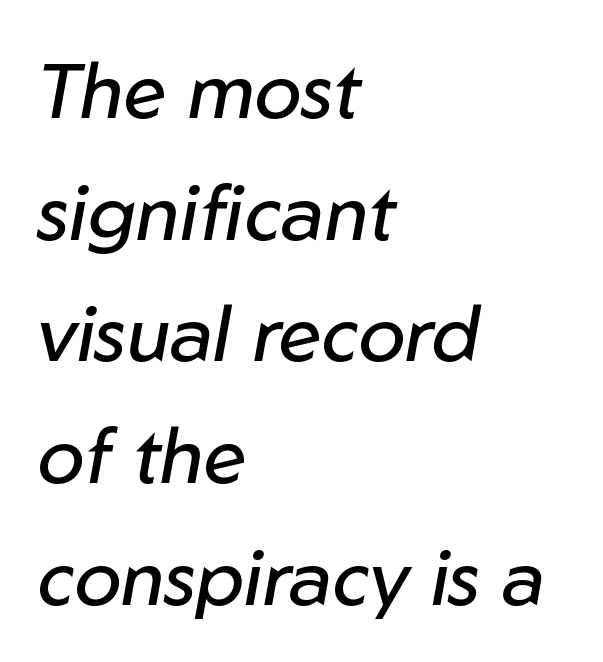
Spacing verdict: proportional, widths tailored to each character. The strokes carry an ordinary text weight at most. Quick note: italic. A normal amount of white space separates one row of letters from the next. A clean baseline with only descenders dipping below it.
